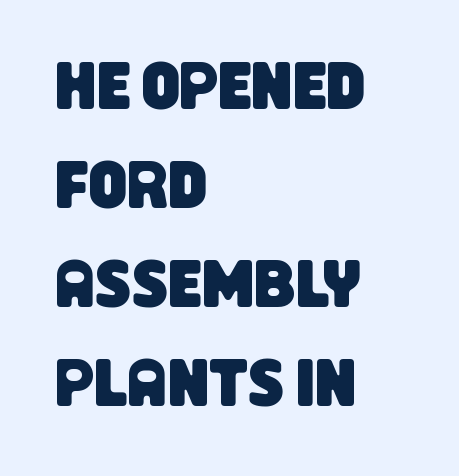
Clear beneath every line of the passage. Horizontally, the lines are justified to the leading edge only. This sample uses a sans-serif face. How would I describe the line gaps? Plain and ordinary. The rendering uses natural spacing where letterforms have individual widths. The line texture is even and compact thanks to regular tracking.
